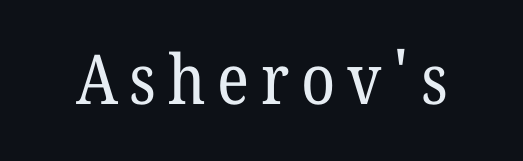
Q: Is the text bold? A: No.
Q: Is the text italic (slanted)? A: No, it is upright.
Q: Is the typeface a serif or a sans-serif typeface? A: Serif.
Q: Is the text underlined? A: No.
Q: Width (condensed, normal, or wide)? A: Normal.
Q: Stroke contrast? A: Low.
Q: x-height? A: Medium.
Q: Monospaced? A: No.
